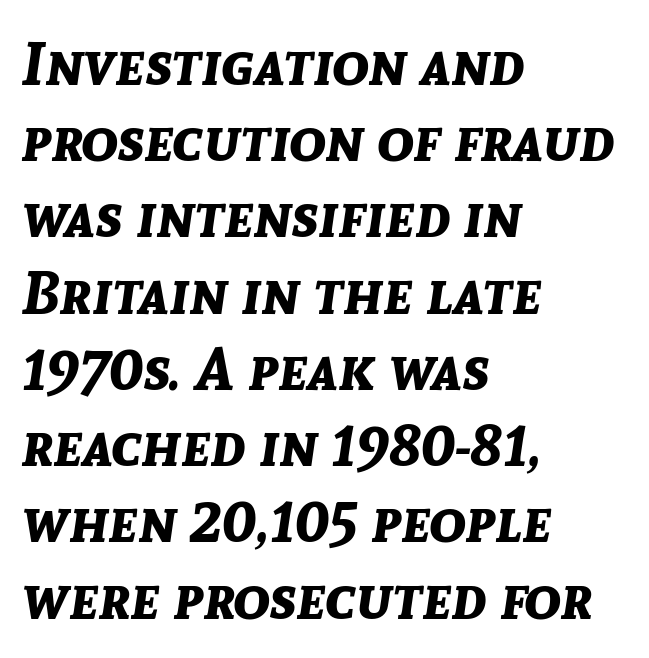
Looks like regular typesetting: each glyph gets only the width it needs. Lines of text with bare space underneath. The font's italic variant was chosen for this text. Characters follow at the spacing the type designer built in. These lines stack with their left ends in a neat column. What weight is shown? A full bold with thick strokes.
